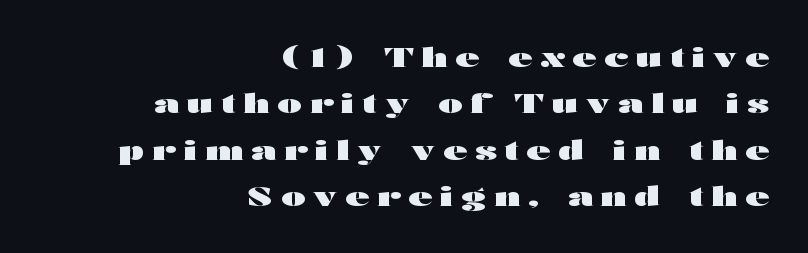
Each row of text sits above clean, open space. Plenty of ink on the page — the face is bold. This rendering uses right alignment, leaving the left contour irregular. Words appear elongated and porous because spacing is wide. Rendered with straight, roman letterforms.
